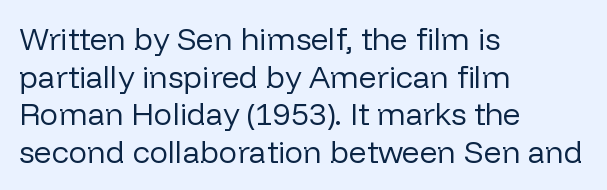
The image shows 31 px regular-weight sans-serif type, upright; set left-aligned, line spacing 1.21x, normal letter spacing, not underlined; low stroke contrast and a medium x-height.
